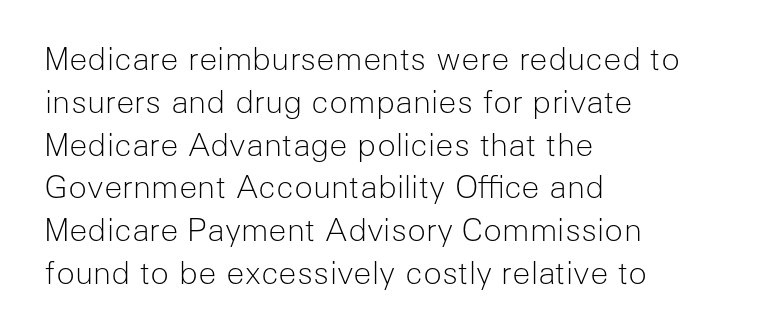
The image shows 31 px light sans-serif type, upright; set left-aligned, normal line spacing (1.38x), normal letter spacing, not underlined; low stroke contrast and a medium x-height.
